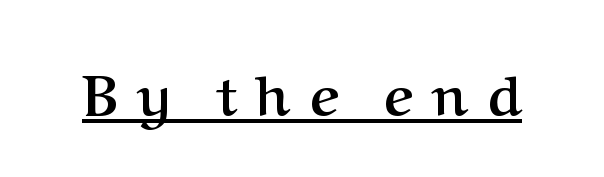
Posture: vertical. Is this a fixed-width face? No — the glyphs have proportional, varying widths. The characters display serif detailing at their extremities. Has an underline been added? It has. Plenty of ink on the page — the face is bold.
